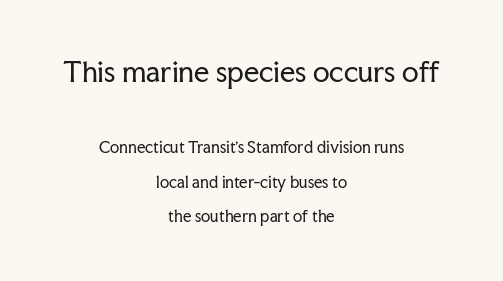
The letters sit at their default tracking, neither squeezed nor spread. Notice how the stems are strictly vertical — no italics here. Check under the words: just untouched page. The font is comparable to plain body text, perhaps lighter. Students, observe: this is what heavily led, spacious text looks like. The designer gave the opening block more size than the closing block.
